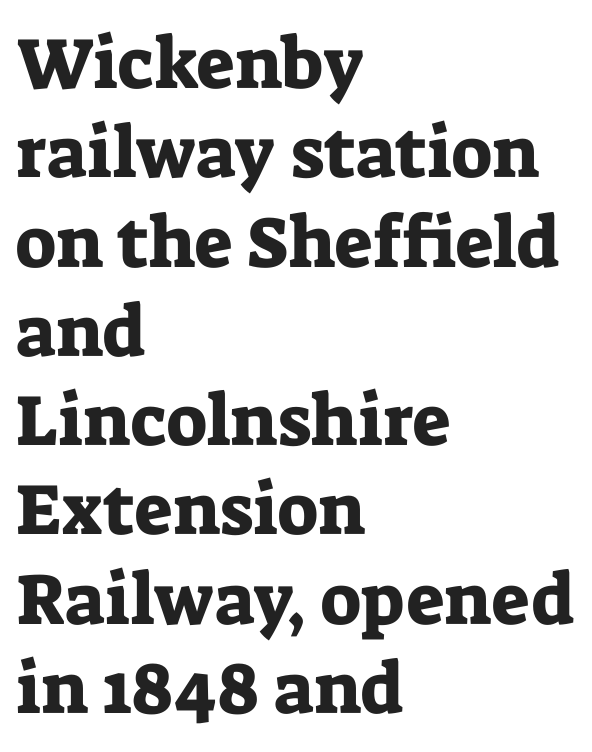
It's the straight-up-and-down kind of type. Only glyphs here, with clear space below each row. A typesetter would call this proportional, since set widths differ per character. The face used here is rendered with its standard letterfit.
